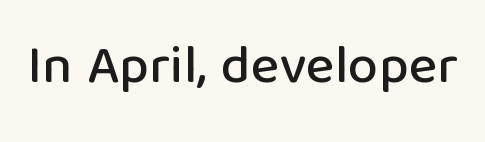
The image shows 54 px sans-serif type, upright; set normal letter spacing, not underlined; low stroke contrast and a medium x-height.
